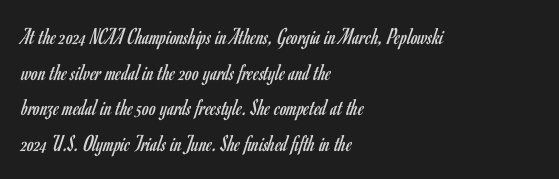
Each line starts at the same left margin while the right side varies. Weight: regular or lighter. Compared with typical paragraphs, the rows here are spaced about the same. No extra tracking has been applied to these lines. Any mark beneath the type? The region is blank.
